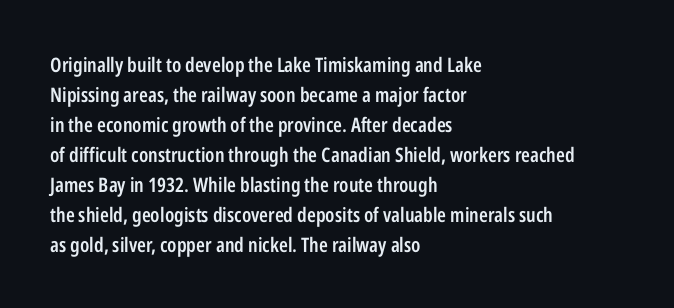
{"italic": "no", "bold": "semi", "underline": "no", "align": "left", "line_spacing": "normal", "line_spacing_ratio": 1.5, "letter_spacing": "normal", "letter_spacing_em": 0.0, "glyph_px": 20}
